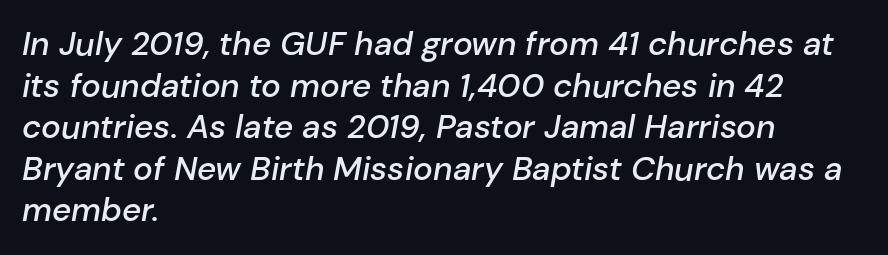
These lines keep a tight, regular rhythm from letter to letter. No word sits above an underline. Spacing verdict: proportional, widths tailored to each character. A classic flush-left, rag-right setting is used for this passage. A normal amount of white space separates one row of letters from the next.
